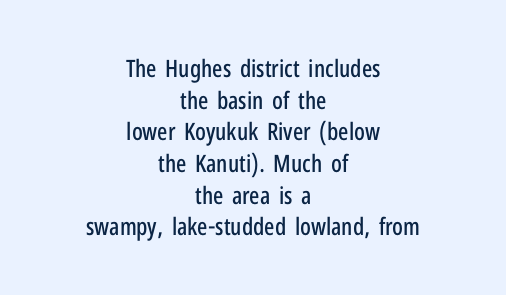
Q: Is the text italic (slanted)? A: No, it is upright.
Q: Is the text underlined? A: No.
Q: How is the paragraph aligned? A: Centered.
Q: Is the spacing between letters normal or unusually wide? A: Normal.
Q: Is the spacing between lines tight, normal or loose? A: Normal.
